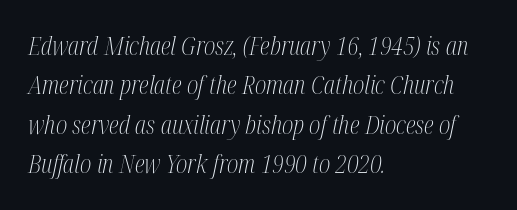
Any mark beneath the type? The region is blank. Line beginnings align vertically; line endings do not. The face used here is rendered with its standard letterfit. The face used here has a pronounced slope to its letters. Summary of weight: not heavy and not bold. The rows are spaced the way most documents space them.
